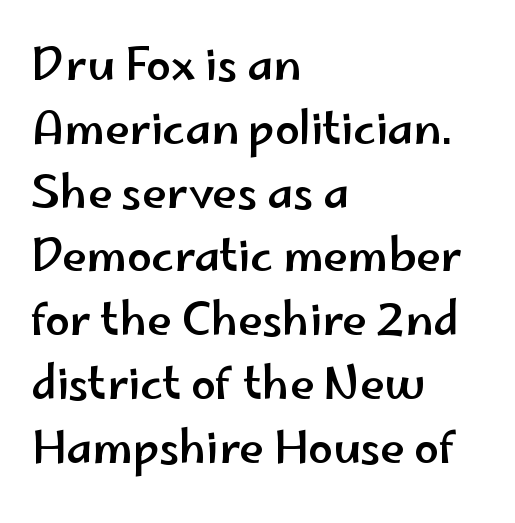
Q: Is the text italic (slanted)? A: No, it is upright.
Q: Is the typeface a serif or a sans-serif typeface? A: Sans-serif.
Q: Is the text underlined? A: No.
Q: How is the paragraph aligned? A: Left-aligned.
Q: Is the spacing between letters normal or unusually wide? A: Normal.
Q: Is the spacing between lines tight, normal or loose? A: Normal.
Q: Width (condensed, normal, or wide)? A: Wide.
Q: Stroke contrast? A: Low.
Q: x-height? A: Small.
Q: Monospaced? A: No.
